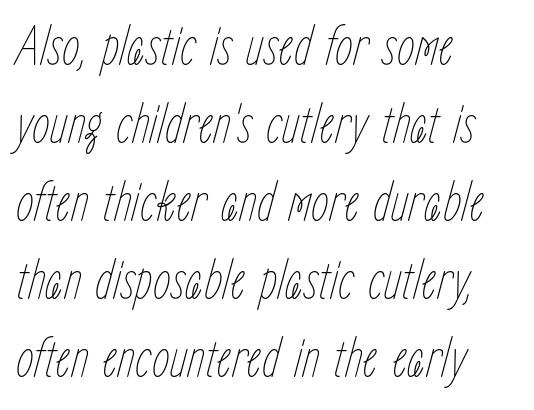
{"italic": "yes", "lean": "right", "slant_degrees": 15, "bold": "no", "weight": "thin", "width": "condensed", "stroke_contrast": "low", "x_height": "medium", "monospaced": "no", "underline": "no", "align": "left", "line_spacing": "normal", "line_spacing_ratio": 1.37, "letter_spacing": "normal", "letter_spacing_em": 0.0, "glyph_px": 57}
